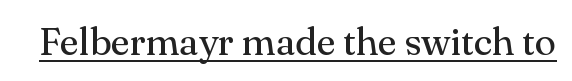
Q: Is the text bold? A: No.
Q: Is the text italic (slanted)? A: No, it is upright.
Q: Is the typeface a serif or a sans-serif typeface? A: Serif.
Q: Is the text underlined? A: Yes.
Q: Is the spacing between letters normal or unusually wide? A: Normal.
Q: Width (condensed, normal, or wide)? A: Normal.
Q: Stroke contrast? A: Medium.
Q: x-height? A: Small.
Q: Monospaced? A: No.
